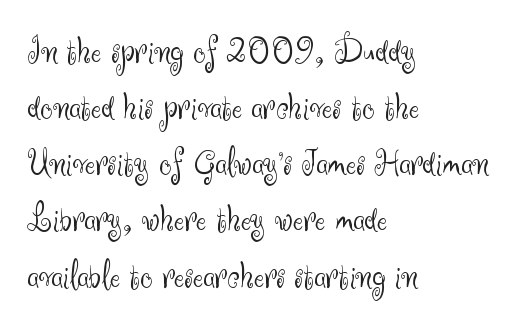
The image shows 39 px light sans-serif type, upright; set left-aligned, normal line spacing (1.44x), normal letter spacing, not underlined; medium stroke contrast and a small x-height.
